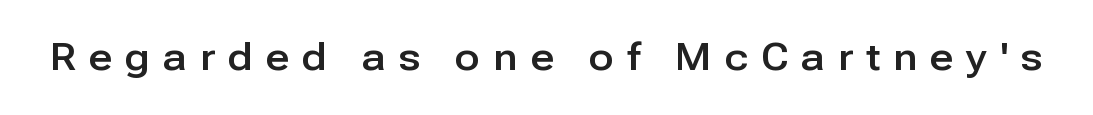
{"serif": "no", "italic": "no", "width": "normal", "stroke_contrast": "low", "x_height": "medium", "monospaced": "no", "underline": "no", "letter_spacing": "wide", "letter_spacing_em": 0.35, "glyph_px": 37}
